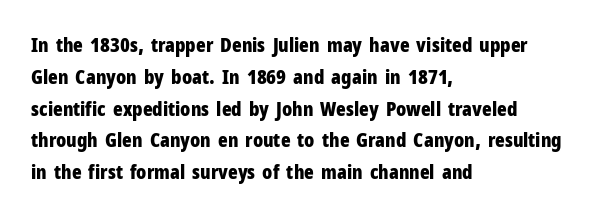
The image shows 20 px bold type, upright; set left-aligned, normal line spacing (1.59x), normal letter spacing, not underlined.
